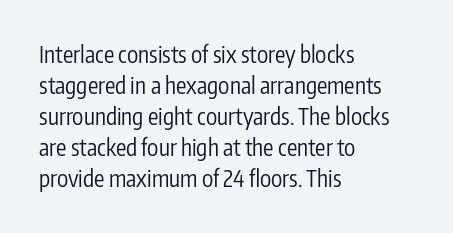
Q: Is the text bold? A: No.
Q: Is the text italic (slanted)? A: No, it is upright.
Q: Is the text underlined? A: No.
Q: How is the paragraph aligned? A: Left-aligned.
Q: Is the spacing between letters normal or unusually wide? A: Normal.
Q: Is the spacing between lines tight, normal or loose? A: Normal.
